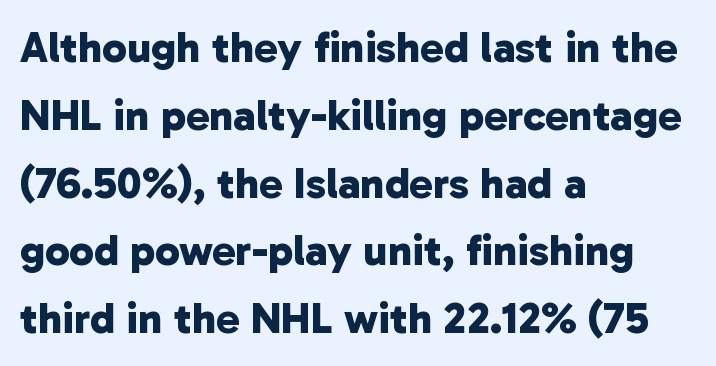
{"serif": "no", "bold": "yes", "weight": "bold", "width": "normal", "stroke_contrast": "low", "x_height": "medium", "monospaced": "no", "underline": "no", "align": "left", "line_spacing": "normal", "line_spacing_ratio": 1.54, "letter_spacing": "normal", "letter_spacing_em": 0.0, "glyph_px": 44}
